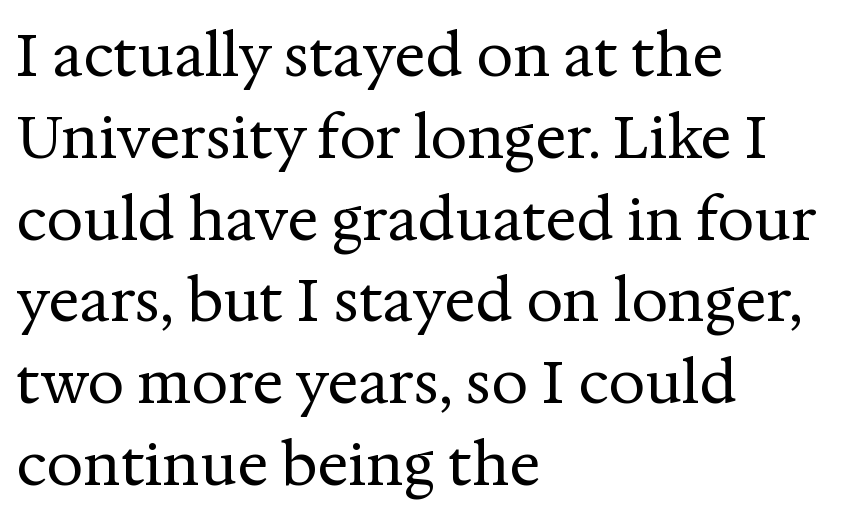
{"serif": "yes", "italic": "no", "bold": "no", "weight": "regular", "width": "normal", "stroke_contrast": "medium", "x_height": "medium", "monospaced": "no", "underline": "no", "align": "left", "line_spacing": "normal", "line_spacing_ratio": 1.41, "letter_spacing": "normal", "letter_spacing_em": 0.0, "glyph_px": 58}
